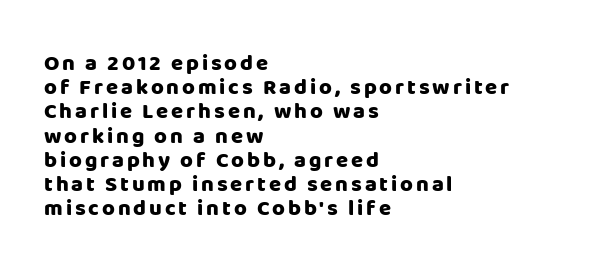
The image shows 22 px bold type, upright; set left-aligned, tight line spacing (1.1x), not underlined.
